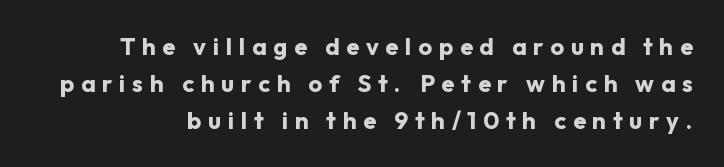
Q: Is the text bold? A: Yes.
Q: Is the text italic (slanted)? A: No, it is upright.
Q: Is the text underlined? A: No.
Q: Is the spacing between letters normal or unusually wide? A: Unusually wide.
Q: Is the spacing between lines tight, normal or loose? A: Normal.
